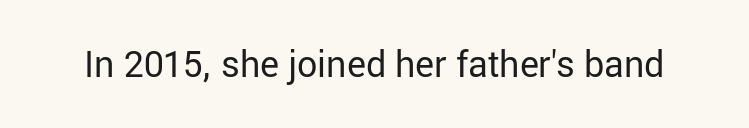
Q: Is the text bold? A: No.
Q: Is the text italic (slanted)? A: No, it is upright.
Q: Is the typeface a serif or a sans-serif typeface? A: Sans-serif.
Q: Is the text underlined? A: No.
Q: Is the spacing between letters normal or unusually wide? A: Normal.
Q: Width (condensed, normal, or wide)? A: Normal.
Q: Stroke contrast? A: Low.
Q: x-height? A: Medium.
Q: Monospaced? A: No.
